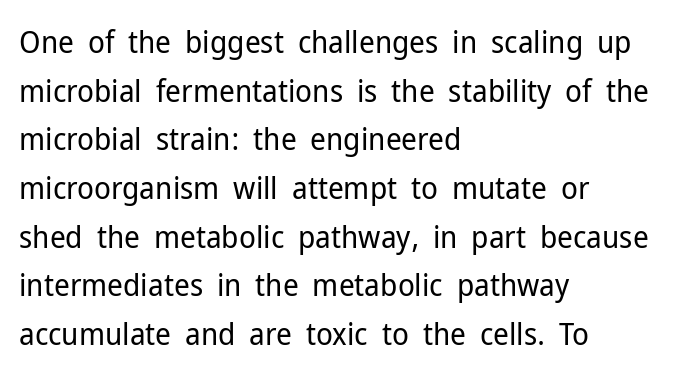
{"serif": "no", "italic": "no", "bold": "no", "weight": "regular", "width": "normal", "stroke_contrast": "low", "x_height": "medium", "monospaced": "no", "underline": "no", "align": "left", "line_spacing": "normal", "line_spacing_ratio": 1.57, "letter_spacing": "normal", "letter_spacing_em": 0.0, "glyph_px": 31}
